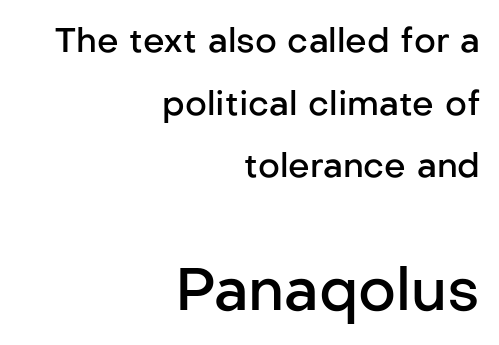
The tracking reads as untouched default to a designer's eye. Beneath every word, the page is bare. Where is the straight margin? On the right. If you squint, the bottom block still reads clearly — it's the larger of the two. The passage shown is semibold, sitting just below true bold.
